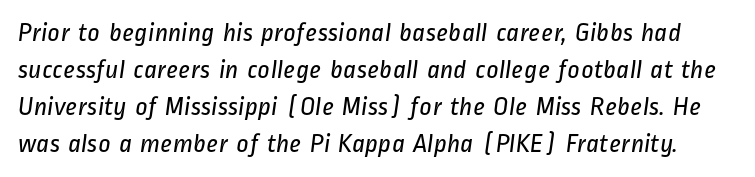
The image shows 27 px text type; set normal line spacing (1.37x), normal letter spacing, not underlined.
